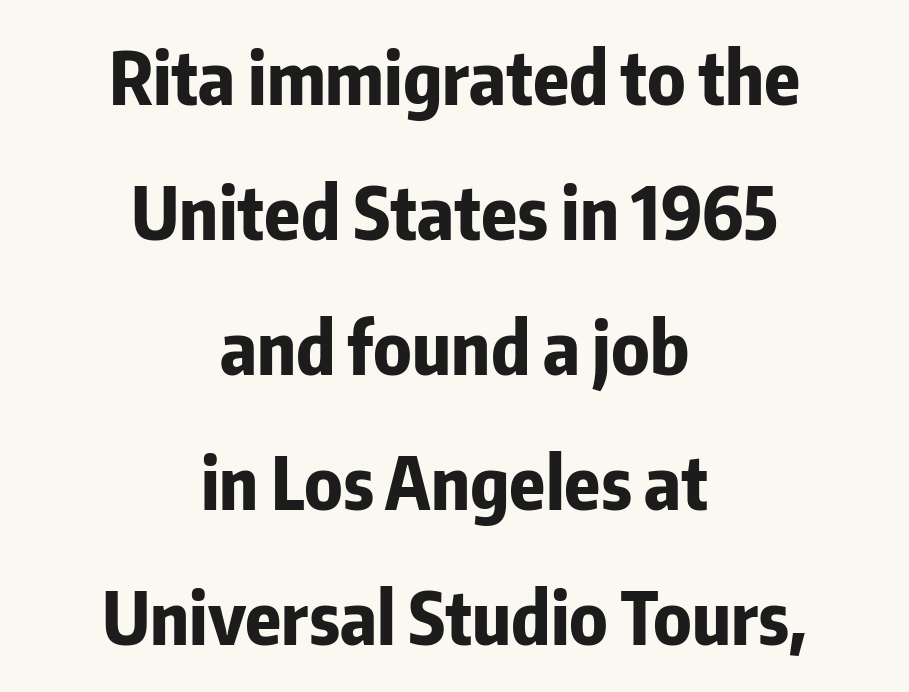
In terms of posture, this sample is upright. Standard letterfit; no display-style spreading of the glyphs. Nobody drew a line under any word here. Bold? Absolutely — the strokes are thick and heavy. Where is the straight margin? There isn't one; the lines are centered.
